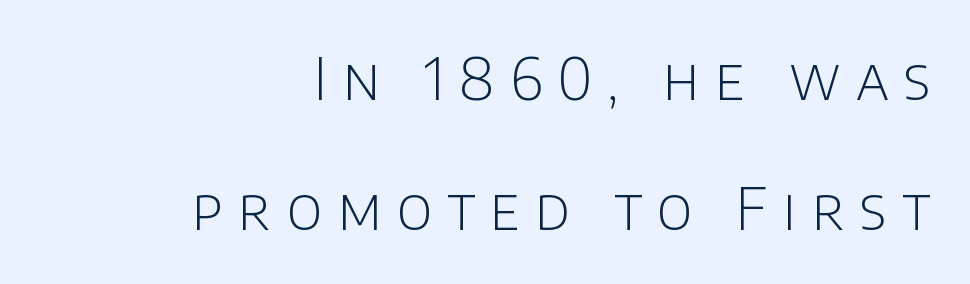
The image shows 58 px light sans-serif type, upright; set right-aligned, loose line spacing (2.25x), unusually wide letter spacing (+0.26 em), not underlined; low stroke contrast and a large x-height.
